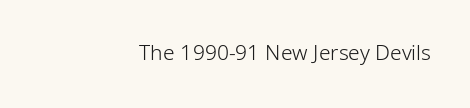
The image shows 21 px text type, upright; set right-aligned, normal letter spacing, not underlined.
